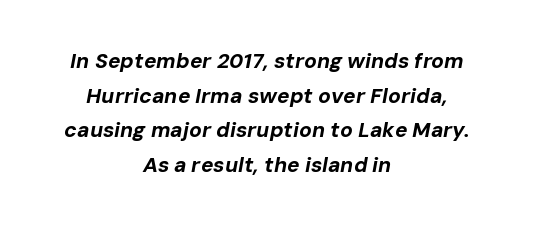
Q: Is the text bold? A: Yes.
Q: Is the text italic (slanted)? A: Yes, it leans right by about 10 degrees.
Q: Is the text underlined? A: No.
Q: How is the paragraph aligned? A: Centered.
Q: Is the spacing between letters normal or unusually wide? A: Normal.
Q: Is the spacing between lines tight, normal or loose? A: Normal.
